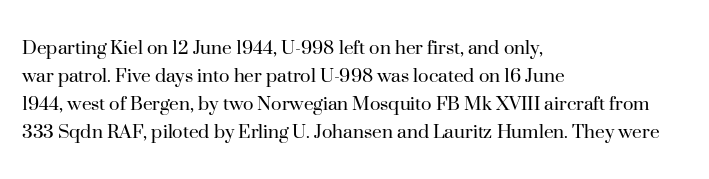
Normally led — the rows are evenly, conventionally spaced. Underlining? Definitely not there. The axis of the letterforms is exactly vertical. The passage is arranged the way most books set body copy — flush left. Default kerning and tracking; the words read as compact shapes.
